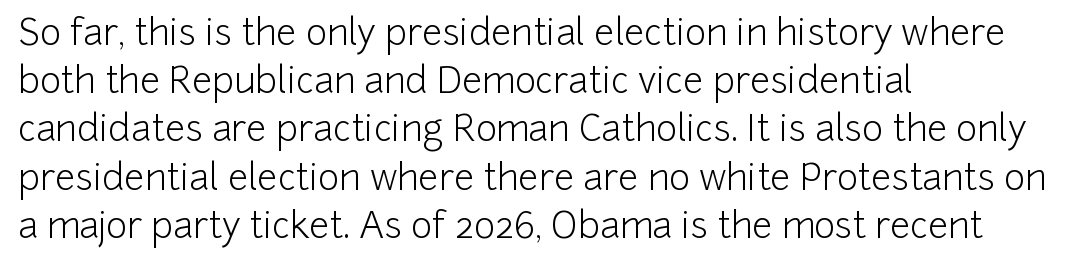
Q: Is the text bold? A: No.
Q: Is the text italic (slanted)? A: No, it is upright.
Q: Is the typeface a serif or a sans-serif typeface? A: Sans-serif.
Q: Is the text underlined? A: No.
Q: How is the paragraph aligned? A: Left-aligned.
Q: Is the spacing between letters normal or unusually wide? A: Normal.
Q: Is the spacing between lines tight, normal or loose? A: Normal.
Q: Width (condensed, normal, or wide)? A: Normal.
Q: Stroke contrast? A: Low.
Q: x-height? A: Medium.
Q: Monospaced? A: No.
